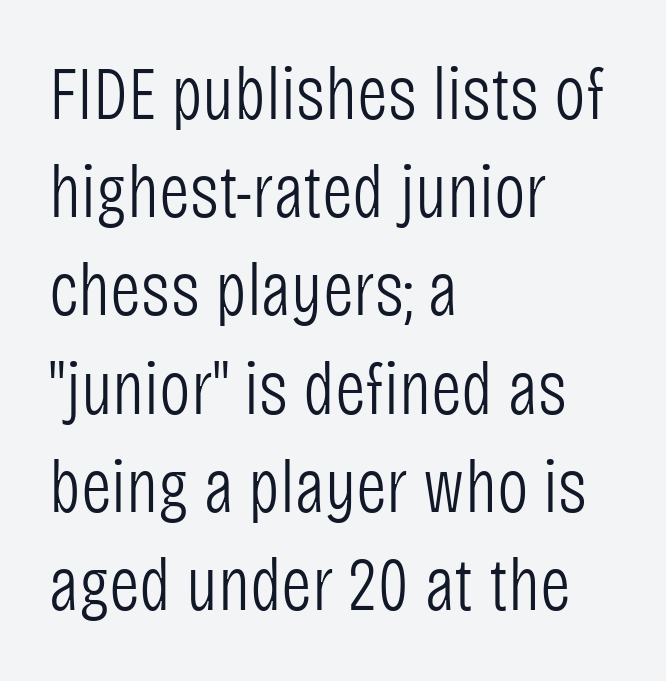
Lines of text with bare space underneath. The passage shown is typed in a proportional face where columns would drift. Examine the stroke ends and you'll find no serifs. The strokes carry an ordinary text weight at most.
